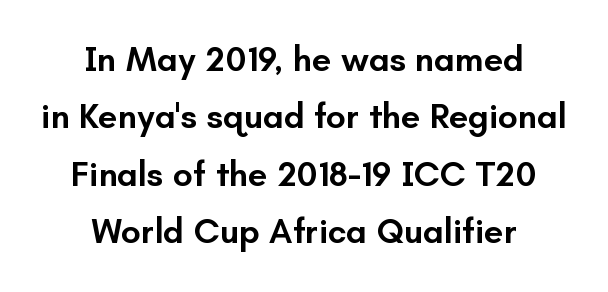
Only glyphs here, with clear space below each row. Every row of glyphs is offset so its center matches the block's center. One glance says typical: line gaps are just what's usual. Serifs: no, the terminals of the letterforms are clean. Students, note that the glyphs here touch the page at normal intervals. Typesetter's note: demi weight, one step under bold.
